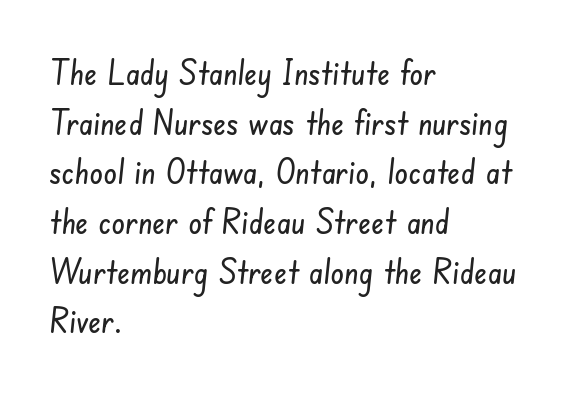
{"serif": "no", "width": "condensed", "stroke_contrast": "low", "x_height": "small", "monospaced": "no", "underline": "no", "align": "left", "line_spacing": "normal", "line_spacing_ratio": 1.46, "letter_spacing": "normal", "letter_spacing_em": 0.0, "glyph_px": 34}
